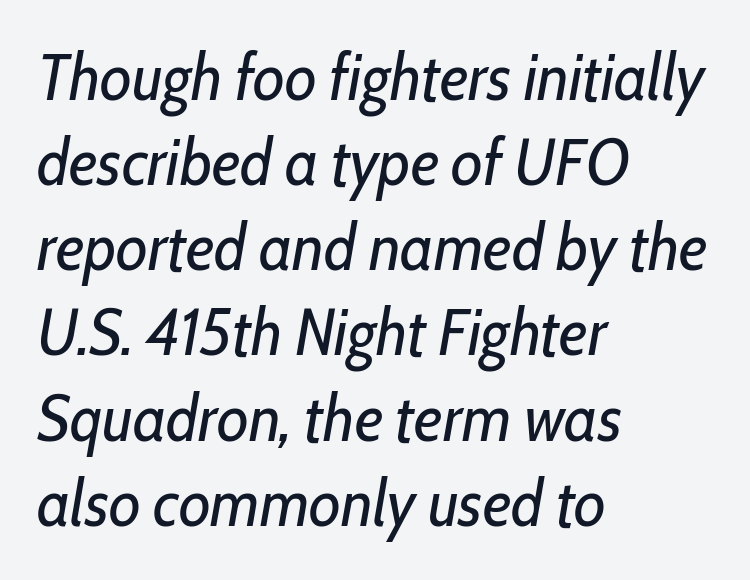
{"italic": "yes", "lean": "right", "slant_degrees": 10, "bold": "no", "weight": "regular", "width": "condensed", "stroke_contrast": "low", "x_height": "medium", "monospaced": "no", "underline": "no", "align": "left", "line_spacing": "normal", "line_spacing_ratio": 1.31, "letter_spacing": "normal", "letter_spacing_em": 0.0, "glyph_px": 65}
